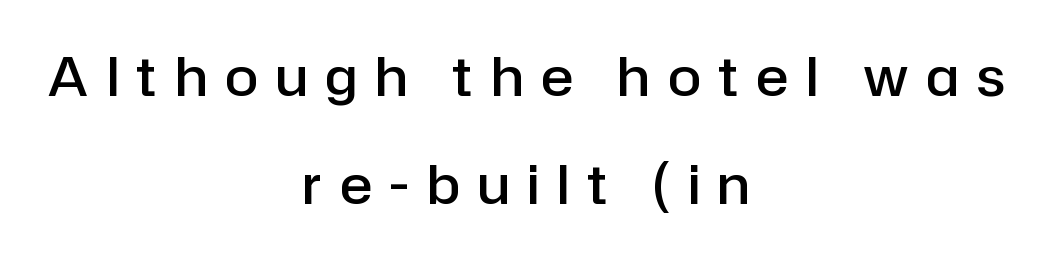
Q: Is the text bold? A: Semi-bold.
Q: Is the text italic (slanted)? A: No, it is upright.
Q: Is the typeface a serif or a sans-serif typeface? A: Sans-serif.
Q: Is the text underlined? A: No.
Q: How is the paragraph aligned? A: Centered.
Q: Is the spacing between letters normal or unusually wide? A: Unusually wide.
Q: Is the spacing between lines tight, normal or loose? A: Loose.
Q: Width (condensed, normal, or wide)? A: Normal.
Q: Stroke contrast? A: Low.
Q: x-height? A: Medium.
Q: Monospaced? A: No.
